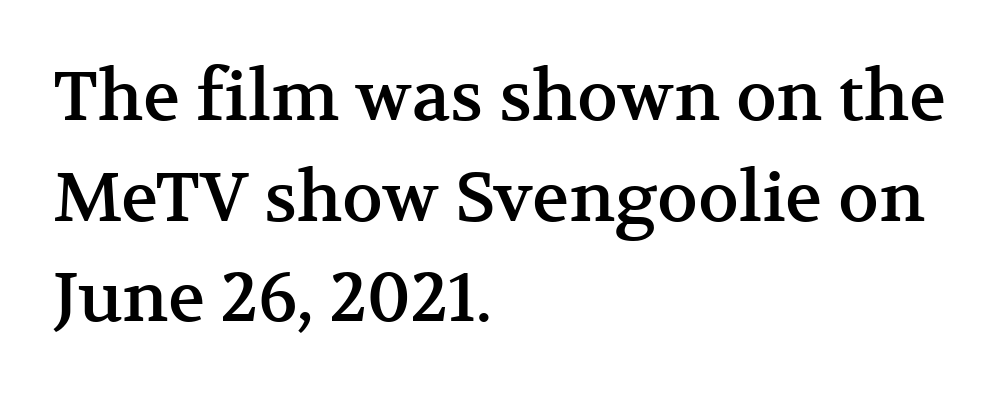
{"serif": "yes", "italic": "no", "width": "normal", "stroke_contrast": "medium", "x_height": "medium", "monospaced": "no", "underline": "no", "align": "left", "line_spacing": "normal", "line_spacing_ratio": 1.46, "letter_spacing": "normal", "letter_spacing_em": 0.0, "glyph_px": 69}
